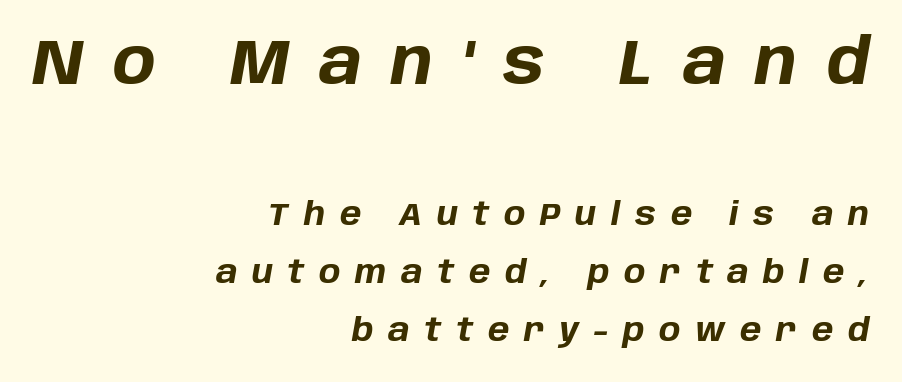
{"italic": "yes", "lean": "right", "slant_degrees": 10, "bold": "yes", "weight": "bold", "width": "normal", "stroke_contrast": "low", "x_height": "large", "monospaced": "no", "underline": "no", "align": "right", "line_spacing_ratio": 1.8, "letter_spacing": "wide", "letter_spacing_em": 0.46, "larger_block": "first", "size_ratio": 2.0, "glyph_px": 64}
